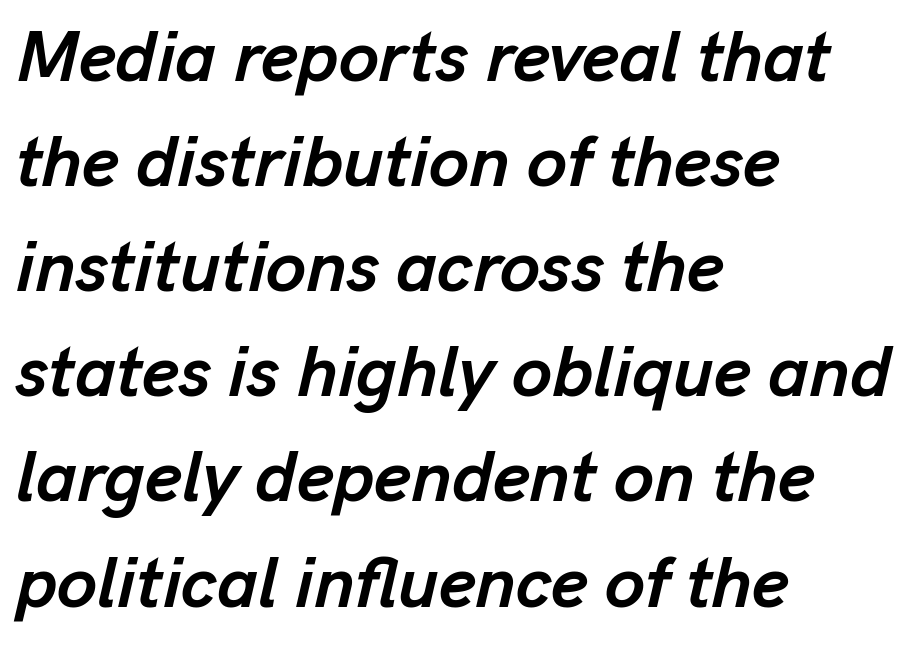
The image shows 72 px semibold type, italic (leaning right); set left-aligned, normal line spacing (1.46x), normal letter spacing, not underlined; low stroke contrast and a medium x-height.
